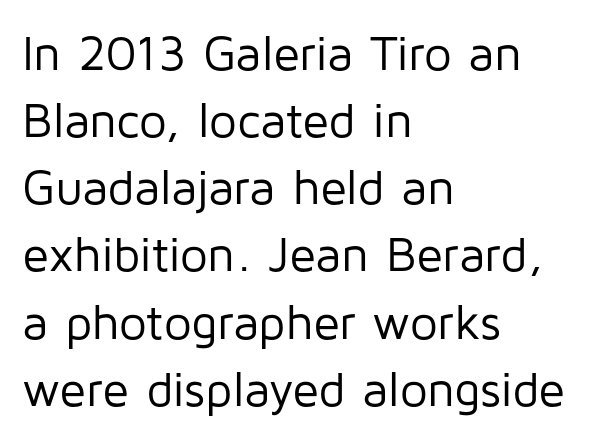
Q: Is the text bold? A: No.
Q: Is the text italic (slanted)? A: No, it is upright.
Q: Is the typeface a serif or a sans-serif typeface? A: Sans-serif.
Q: Is the text underlined? A: No.
Q: How is the paragraph aligned? A: Left-aligned.
Q: Is the spacing between letters normal or unusually wide? A: Normal.
Q: Is the spacing between lines tight, normal or loose? A: Normal.
Q: Width (condensed, normal, or wide)? A: Normal.
Q: Stroke contrast? A: Low.
Q: x-height? A: Medium.
Q: Monospaced? A: No.
